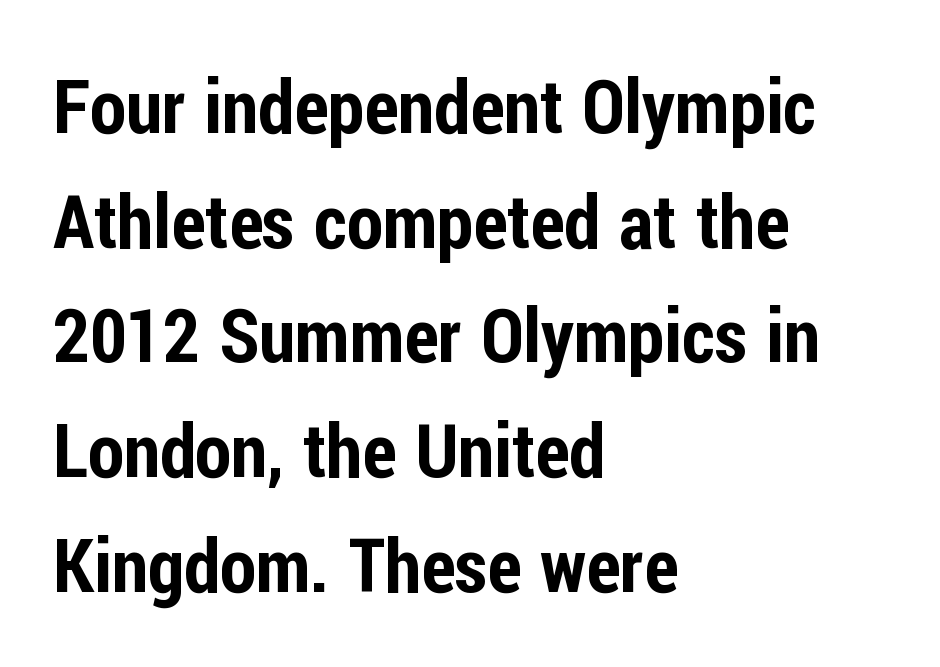
Q: Is the text italic (slanted)? A: No, it is upright.
Q: Is the typeface a serif or a sans-serif typeface? A: Sans-serif.
Q: Is the text underlined? A: No.
Q: How is the paragraph aligned? A: Left-aligned.
Q: Is the spacing between letters normal or unusually wide? A: Normal.
Q: Is the spacing between lines tight, normal or loose? A: Normal.
Q: Width (condensed, normal, or wide)? A: Condensed.
Q: Stroke contrast? A: Low.
Q: x-height? A: Medium.
Q: Monospaced? A: No.
